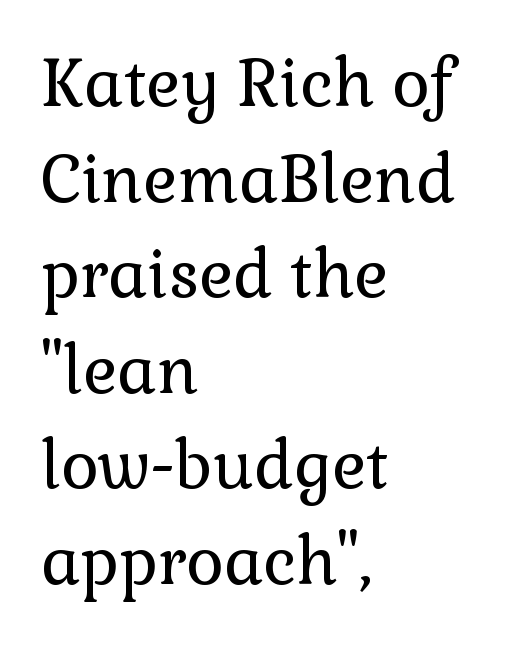
Does the leading feel generous? No, just average. This sample uses plain, unmodified letter spacing. Serifs: yes, visible at the terminals of the letterforms. Letters have the restrained weight of plain body copy at most. All the whitespace from short lines collects on the right.
